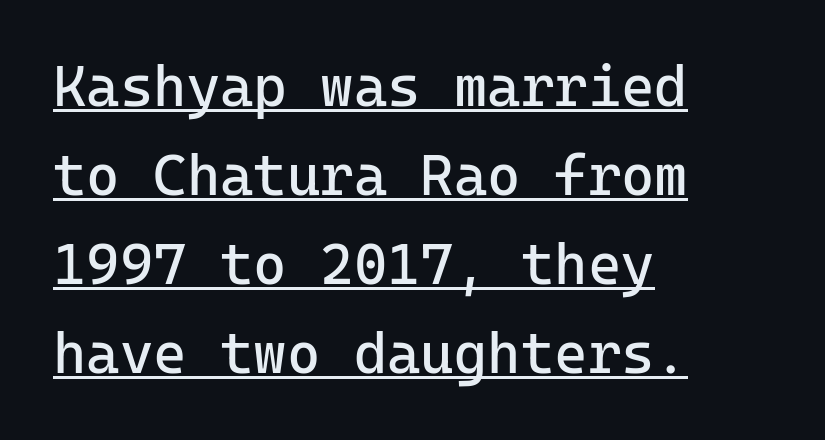
{"serif": "no", "italic": "no", "bold": "no", "weight": "regular", "width": "normal", "stroke_contrast": "low", "x_height": "medium", "monospaced": "yes", "underline": "yes", "align": "left", "line_spacing": "normal", "line_spacing_ratio": 1.56, "letter_spacing": "normal", "letter_spacing_em": 0.0, "glyph_px": 57}
